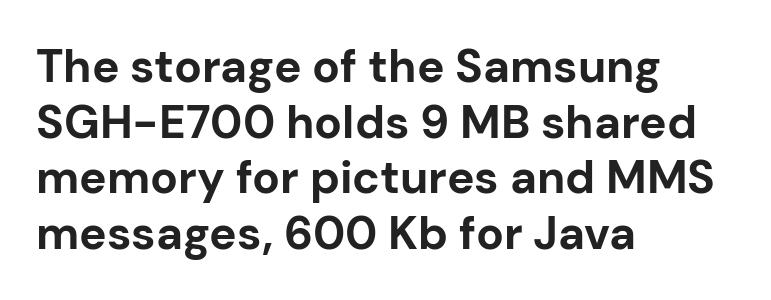
The image shows 46 px bold sans-serif type, upright; set left-aligned, line spacing 1.21x, normal letter spacing, not underlined; low stroke contrast and a medium x-height.
